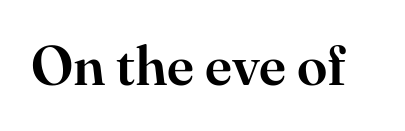
The image shows 55 px serif type, upright; set normal letter spacing, not underlined; high stroke contrast and a small x-height.
